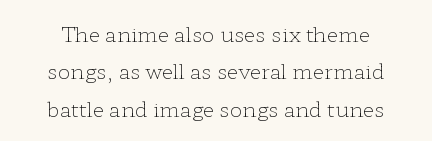
Q: Is the text bold? A: No.
Q: Is the text italic (slanted)? A: No, it is upright.
Q: Is the text underlined? A: No.
Q: How is the paragraph aligned? A: Centered.
Q: Is the spacing between letters normal or unusually wide? A: Normal.
